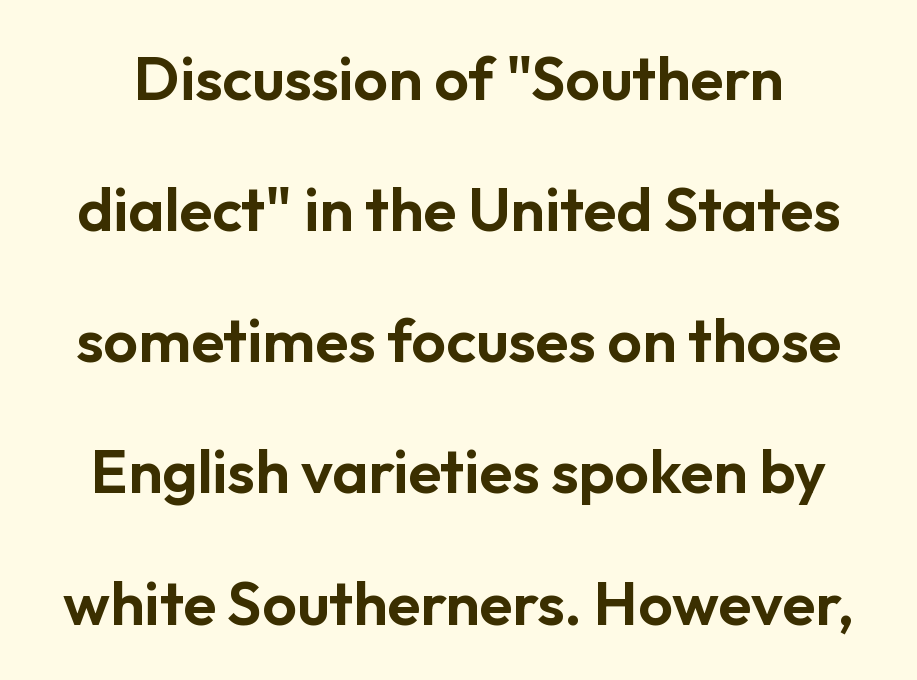
Q: Is the text italic (slanted)? A: No, it is upright.
Q: Is the typeface a serif or a sans-serif typeface? A: Sans-serif.
Q: Is the text underlined? A: No.
Q: Is the spacing between letters normal or unusually wide? A: Normal.
Q: Is the spacing between lines tight, normal or loose? A: Loose.
Q: Width (condensed, normal, or wide)? A: Normal.
Q: Stroke contrast? A: Low.
Q: x-height? A: Medium.
Q: Monospaced? A: No.
